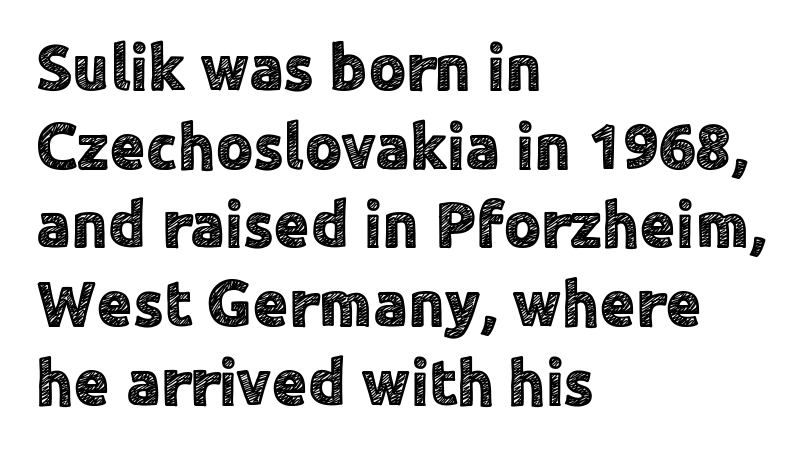
The image shows 65 px sans-serif type, upright; set left-aligned, line spacing 1.21x, normal letter spacing, not underlined; a medium x-height.
